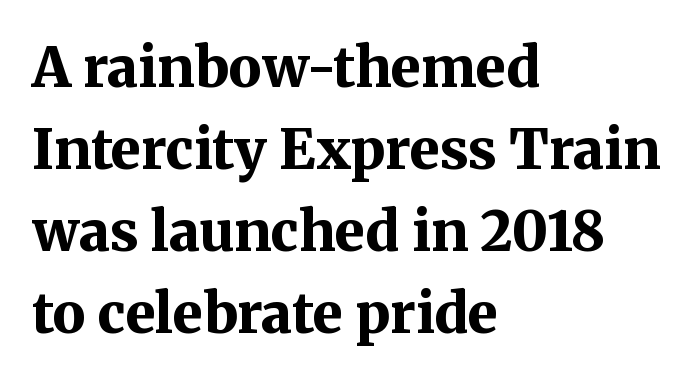
{"serif": "yes", "italic": "no", "bold": "yes", "weight": "bold", "width": "normal", "stroke_contrast": "medium", "x_height": "medium", "monospaced": "no", "underline": "no", "align": "left", "line_spacing": "normal", "line_spacing_ratio": 1.49, "letter_spacing": "normal", "letter_spacing_em": 0.0, "glyph_px": 55}
